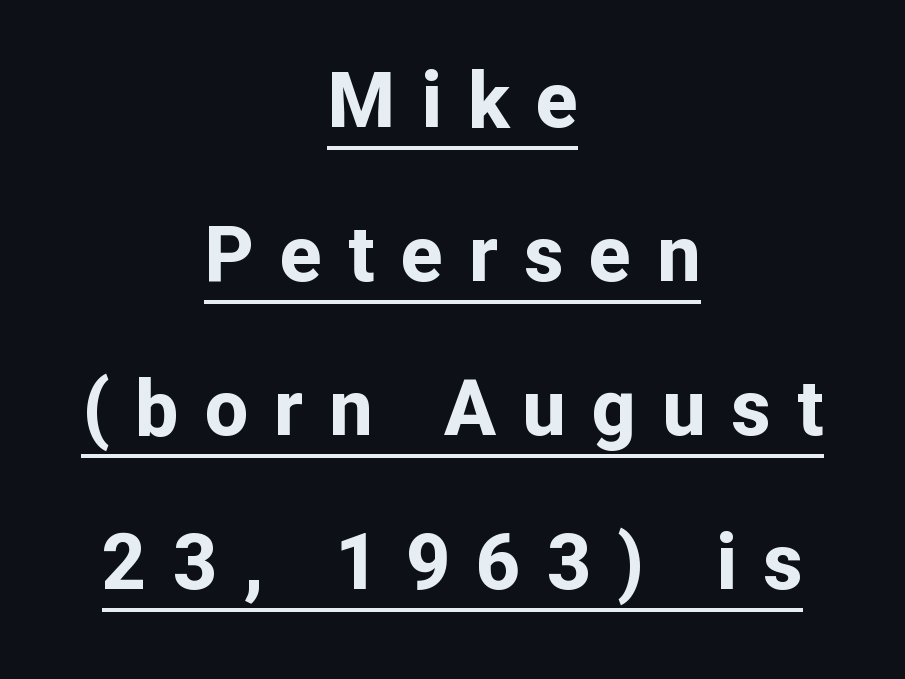
Q: Is the text bold? A: Yes.
Q: Is the text italic (slanted)? A: No, it is upright.
Q: Is the typeface a serif or a sans-serif typeface? A: Sans-serif.
Q: Is the text underlined? A: Yes.
Q: How is the paragraph aligned? A: Centered.
Q: Is the spacing between letters normal or unusually wide? A: Unusually wide.
Q: Is the spacing between lines tight, normal or loose? A: Loose.
Q: Width (condensed, normal, or wide)? A: Normal.
Q: Stroke contrast? A: Low.
Q: x-height? A: Medium.
Q: Monospaced? A: No.
